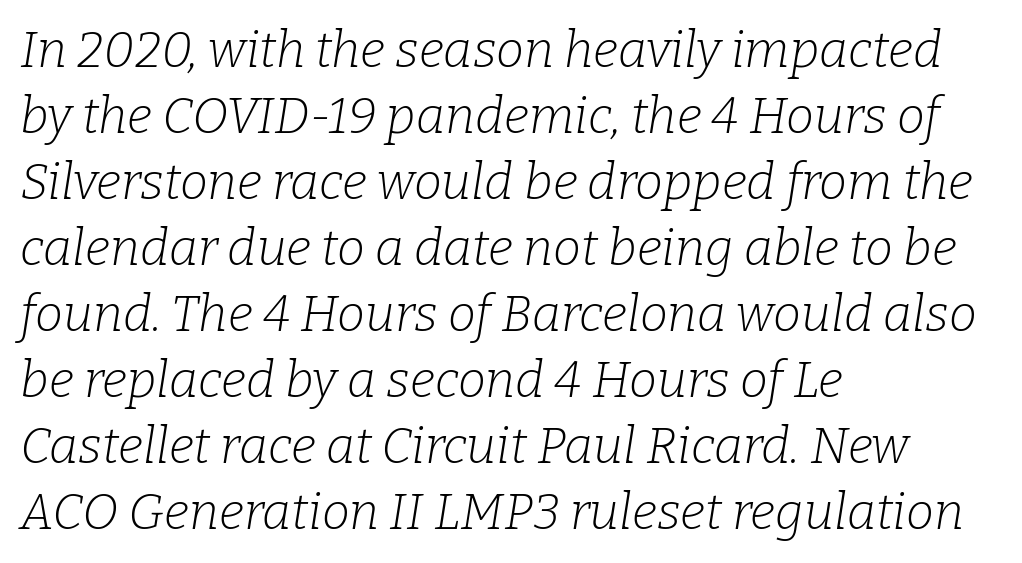
{"serif": "yes", "italic": "yes", "lean": "right", "slant_degrees": 9, "bold": "no", "weight": "light", "width": "normal", "stroke_contrast": "low", "x_height": "medium", "monospaced": "no", "underline": "no", "align": "left", "line_spacing": "normal", "line_spacing_ratio": 1.32, "letter_spacing": "normal", "letter_spacing_em": 0.0, "glyph_px": 50}
